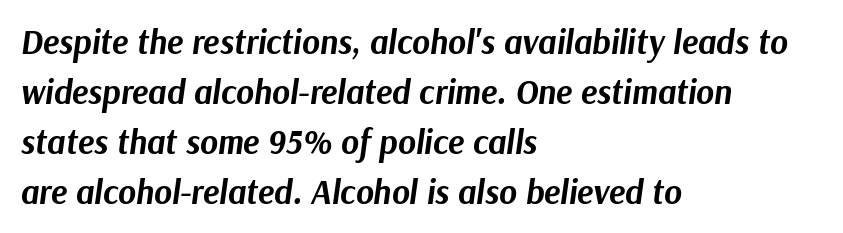
{"italic": "yes", "lean": "right", "slant_degrees": 9, "bold": "yes", "weight": "bold", "width": "normal", "stroke_contrast": "medium", "x_height": "medium", "monospaced": "no", "underline": "no", "align": "left", "line_spacing": "normal", "line_spacing_ratio": 1.47, "letter_spacing": "normal", "letter_spacing_em": 0.0, "glyph_px": 34}
